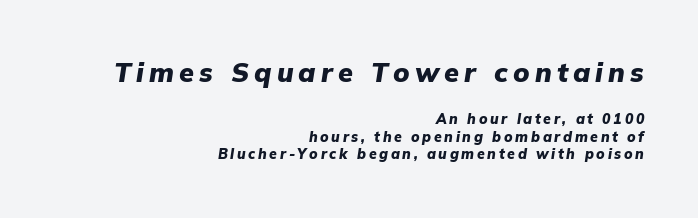
Caption: upper text group enlarged, lower text group reduced. Caption: multi-line text, flush right, ragged left. Bold? Absolutely — the strokes are thick and heavy. Compared with typical paragraphs, the rows here are spaced about the same.
